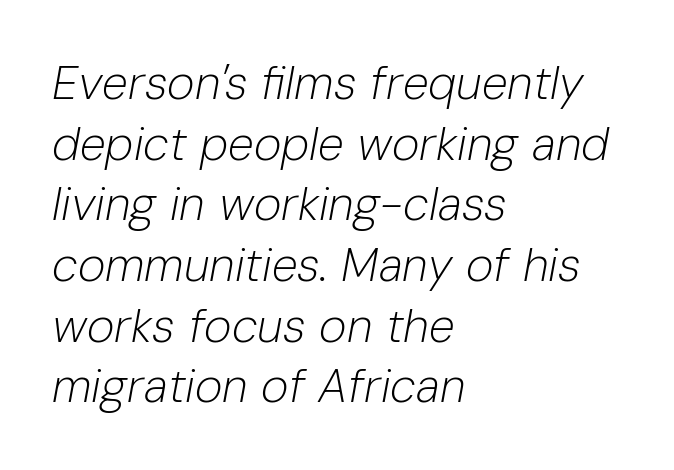
A clean baseline with only descenders dipping below it. The lettering tilts uniformly, giving the passage an italic look. Each stroke keeps to a modest, everyday thickness or less. Observe the ordinary spacing: letters are neighbours, not strangers.
